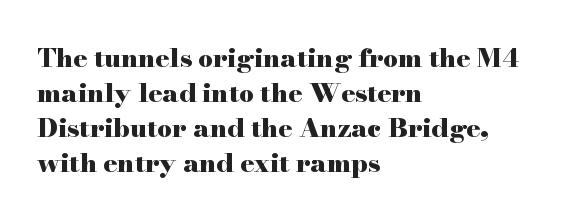
Q: Is the text bold? A: Yes.
Q: Is the text italic (slanted)? A: No, it is upright.
Q: Is the text underlined? A: No.
Q: How is the paragraph aligned? A: Left-aligned.
Q: Is the spacing between letters normal or unusually wide? A: Normal.
Q: Is the spacing between lines tight, normal or loose? A: Normal.
